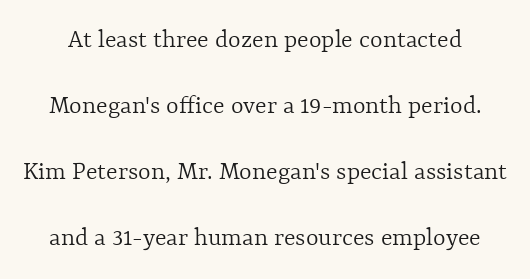
Q: Is the text bold? A: No.
Q: Is the text italic (slanted)? A: No, it is upright.
Q: Is the text underlined? A: No.
Q: Is the spacing between letters normal or unusually wide? A: Normal.
Q: Is the spacing between lines tight, normal or loose? A: Loose.
